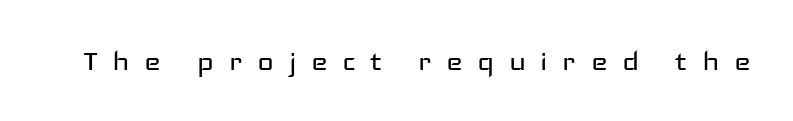
Q: Is the text bold? A: No.
Q: Is the text italic (slanted)? A: No, it is upright.
Q: Is the typeface a serif or a sans-serif typeface? A: Sans-serif.
Q: Is the text underlined? A: No.
Q: Is the spacing between letters normal or unusually wide? A: Unusually wide.
Q: Width (condensed, normal, or wide)? A: Wide.
Q: Stroke contrast? A: Low.
Q: x-height? A: Medium.
Q: Monospaced? A: No.
